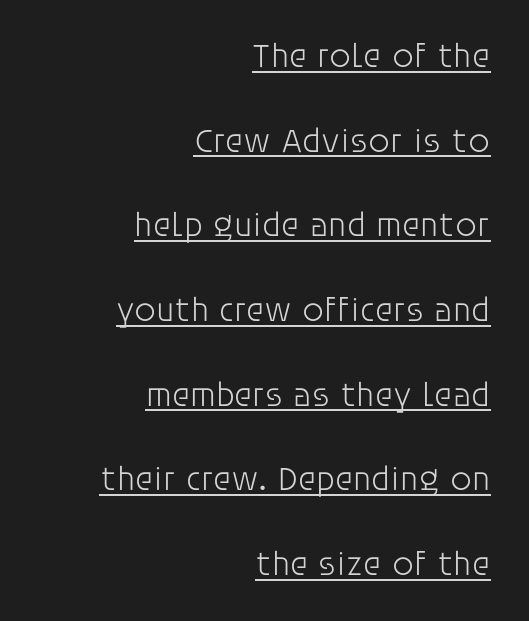
Unlike a traditional serif, this face leaves its strokes unadorned. This rendering uses right alignment, leaving the left contour irregular. These lines keep a tight, regular rhythm from letter to letter. The leading is generous, giving the passage an open texture. No letter is thick-stroked: the sample isn't bold.
